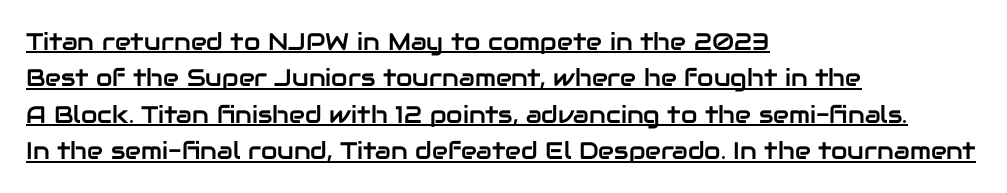
Q: Is the text italic (slanted)? A: No, it is upright.
Q: Is the text underlined? A: Yes.
Q: How is the paragraph aligned? A: Left-aligned.
Q: Is the spacing between letters normal or unusually wide? A: Normal.
Q: Is the spacing between lines tight, normal or loose? A: Normal.
